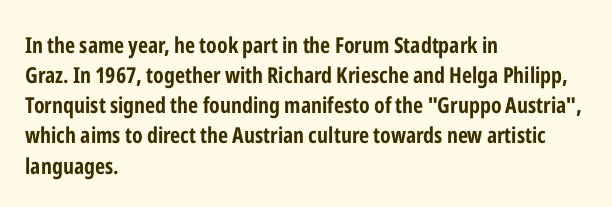
The paragraph shown leans on its left margin. This block has exactly the height ordinary leading produces. Italic: no, the glyphs are upright roman. The baseline area is clear.
